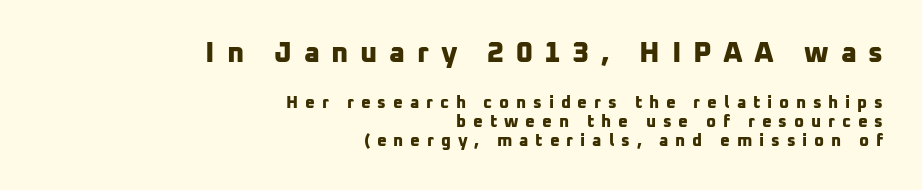
Q: Is the text bold? A: Yes.
Q: Is the typeface a serif or a sans-serif typeface? A: Sans-serif.
Q: Is the text underlined? A: No.
Q: How is the paragraph aligned? A: Right-aligned.
Q: Is the spacing between letters normal or unusually wide? A: Unusually wide.
Q: Is the spacing between lines tight, normal or loose? A: Tight.
Q: Which block of text is set in a larger size, the first (top) or the second (bottom)? A: The first (top) one.
Q: Width (condensed, normal, or wide)? A: Normal.
Q: Stroke contrast? A: Low.
Q: x-height? A: Medium.
Q: Monospaced? A: No.
